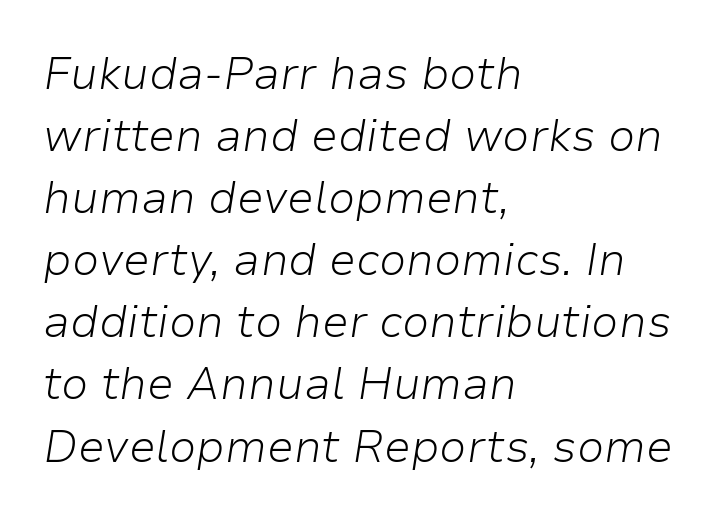
Is this a fixed-width face? No — the glyphs have proportional, varying widths. This sample uses plain, unmodified letter spacing. If you drew a line through each stem, it would be angled. The passage is arranged the way most books set body copy — flush left.
